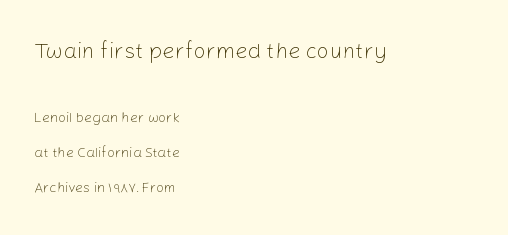
Q: Is the text bold? A: No.
Q: Is the text italic (slanted)? A: No, it is upright.
Q: Is the text underlined? A: No.
Q: How is the paragraph aligned? A: Left-aligned.
Q: Is the spacing between letters normal or unusually wide? A: Normal.
Q: Is the spacing between lines tight, normal or loose? A: Loose.
Q: Which block of text is set in a larger size, the first (top) or the second (bottom)? A: The first (top) one.
